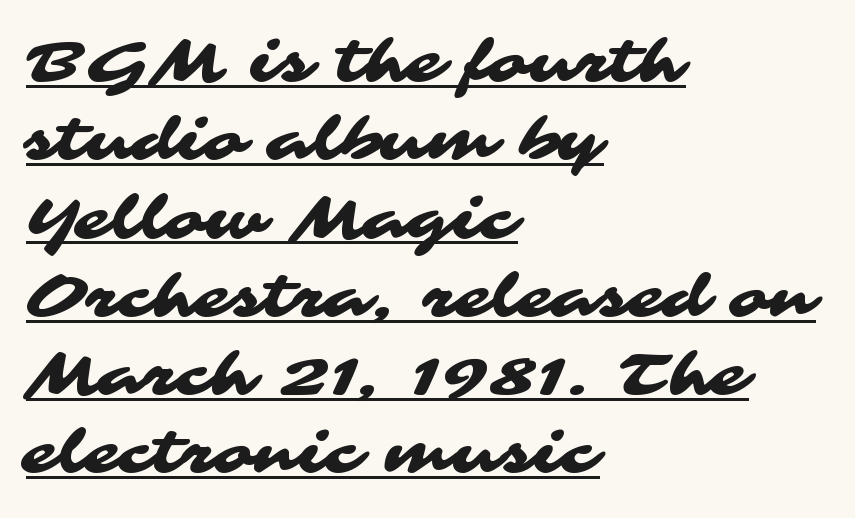
The words here are underlined. Caption: standard tracking, unaltered. The rag falls on the right side of this text block. The designer left line spacing at the default.
